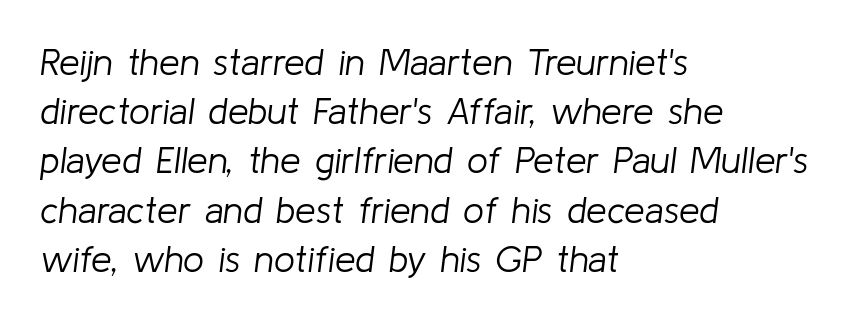
The space between consecutive lines is moderate. Teacher's note: observe the even left margin — that is flush-left alignment. Tracking here is standard; glyphs follow each other at the usual distance. The specimen reads as italic at a glance. Proportional: the letters do not fall into vertical columns.
